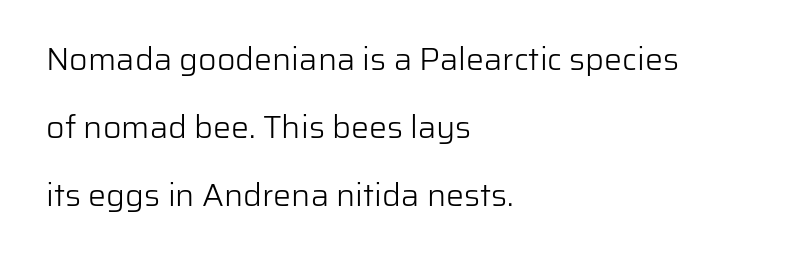
{"serif": "no", "italic": "no", "bold": "no", "weight": "light", "width": "normal", "stroke_contrast": "low", "x_height": "medium", "monospaced": "no", "underline": "no", "align": "left", "line_spacing": "loose", "line_spacing_ratio": 2.13, "letter_spacing": "normal", "letter_spacing_em": 0.0, "glyph_px": 32}
